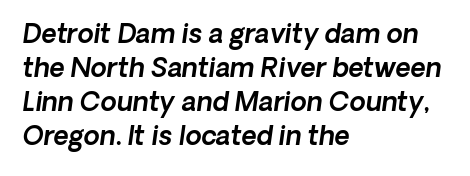
The tracking reads as untouched default to a designer's eye. The axis of the letterforms is tilted away from vertical. One-word summary of the alignment: left. The zone under the glyphs is completely vacant. These lines sit exactly where default settings would place them.
